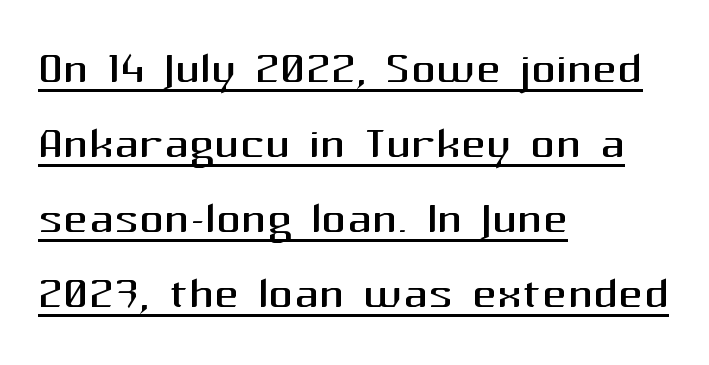
Q: Is the text bold? A: No.
Q: Is the text italic (slanted)? A: No, it is upright.
Q: Is the typeface a serif or a sans-serif typeface? A: Sans-serif.
Q: Is the text underlined? A: Yes.
Q: How is the paragraph aligned? A: Left-aligned.
Q: Is the spacing between letters normal or unusually wide? A: Normal.
Q: Width (condensed, normal, or wide)? A: Normal.
Q: Stroke contrast? A: Medium.
Q: x-height? A: Medium.
Q: Monospaced? A: No.
